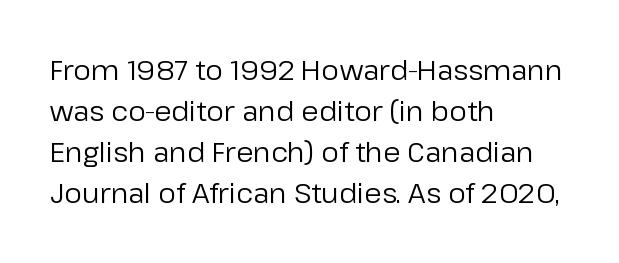
The rag falls on the right side of this text block. Letters rest on an invisible, unmarked baseline. This is roman type, the default non-slanted kind. Compared with typical body copy, the letter spacing here is the same.
